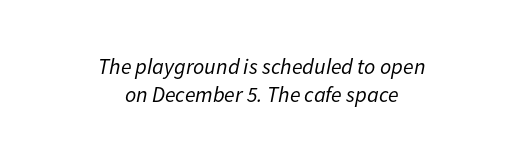
Inter-character spacing is left at the font's built-in metrics. Letters rest on an invisible, unmarked baseline. The lettering tilts uniformly, giving the passage an italic look. Rows of type keep a routine distance in the vertical direction. Caption: face not bold, strokes unweighted. The text block is weighted toward neither margin, spreading evenly from the middle.
